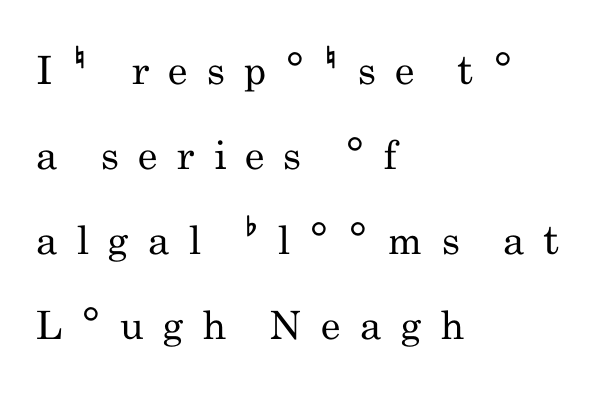
{"serif": "no", "italic": "no", "bold": "no", "weight": "regular", "width": "condensed", "stroke_contrast": "low", "x_height": "small", "monospaced": "no", "underline": "no", "align": "left", "line_spacing": "loose", "line_spacing_ratio": 2.18, "letter_spacing": "wide", "letter_spacing_em": 0.49, "glyph_px": 39}
